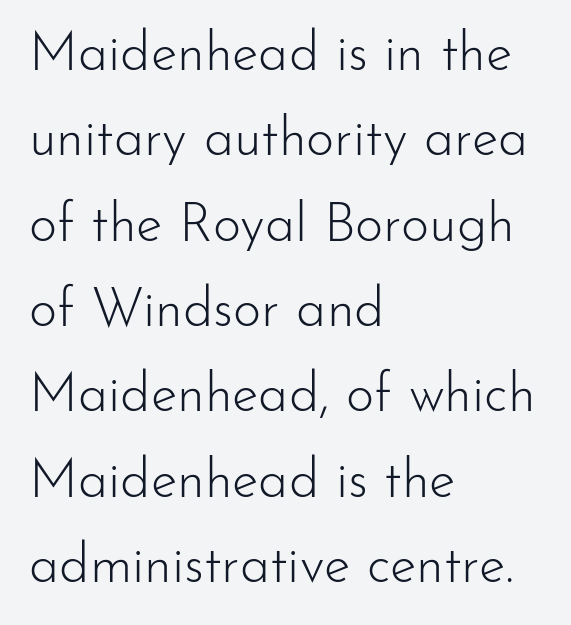
{"serif": "no", "italic": "no", "bold": "no", "weight": "light", "width": "normal", "stroke_contrast": "low", "x_height": "small", "monospaced": "no", "underline": "no", "align": "left", "line_spacing": "normal", "line_spacing_ratio": 1.58, "letter_spacing": "normal", "letter_spacing_em": 0.0, "glyph_px": 54}
